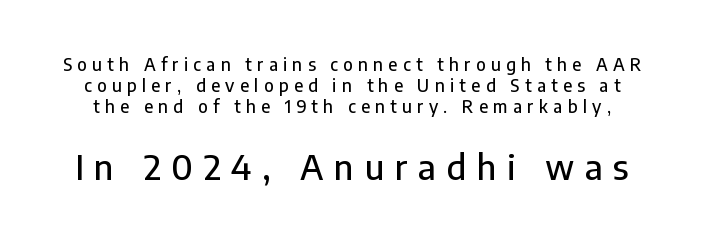
The image shows 34 px sans-serif type, upright; set normal line spacing (1.25x), unusually wide letter spacing (+0.31 em), not underlined; the second (bottom) block is 2.0x larger; low stroke contrast and a medium x-height.
